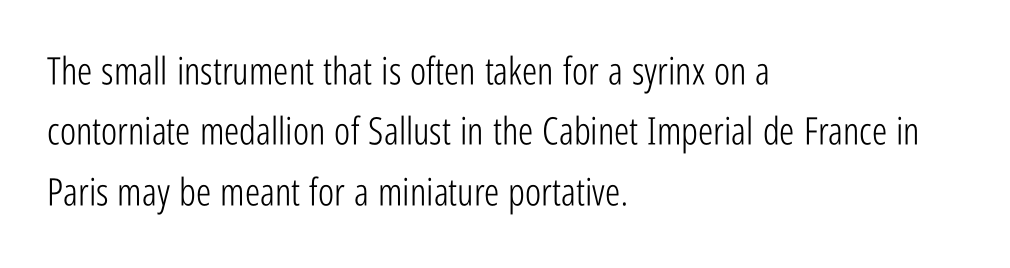
Q: Is the text bold? A: No.
Q: Is the text italic (slanted)? A: No, it is upright.
Q: Is the typeface a serif or a sans-serif typeface? A: Sans-serif.
Q: Is the text underlined? A: No.
Q: How is the paragraph aligned? A: Left-aligned.
Q: Is the spacing between letters normal or unusually wide? A: Normal.
Q: Is the spacing between lines tight, normal or loose? A: Normal.
Q: Width (condensed, normal, or wide)? A: Condensed.
Q: Stroke contrast? A: Low.
Q: x-height? A: Medium.
Q: Monospaced? A: No.
